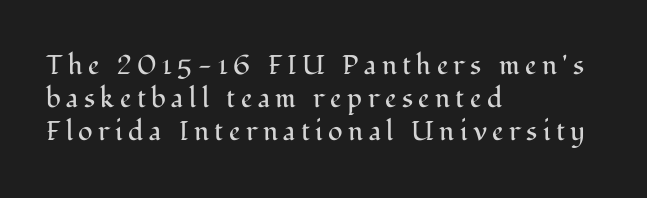
Alignment: flush left. Each row of text sits above clean, open space. This is roman type, the default non-slanted kind. Students, note that the glyphs here are deliberately spaced far apart.
